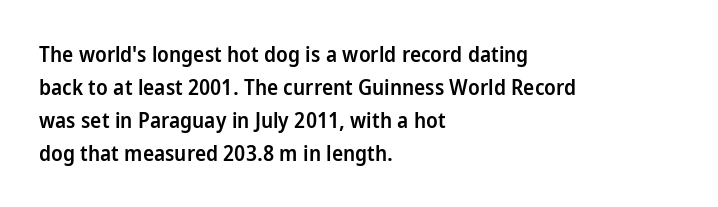
{"italic": "no", "bold": "semi", "underline": "no", "align": "left", "line_spacing": "normal", "line_spacing_ratio": 1.57, "letter_spacing": "normal", "letter_spacing_em": 0.0, "glyph_px": 21}
